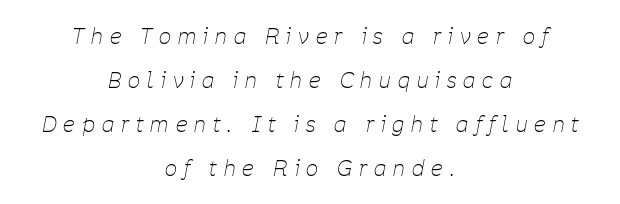
The image shows 21 px text type, italic (leaning right); set centered, loose line spacing (2.09x), unusually wide letter spacing (+0.34 em), not underlined.
